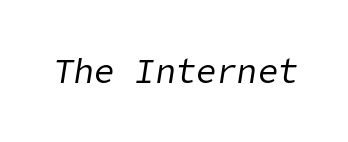
Tracking here is standard; glyphs follow each other at the usual distance. The passage shown is not underscored anywhere. This is not heavy type; no bold has been used. Looking at the ascenders, they clearly lean.
